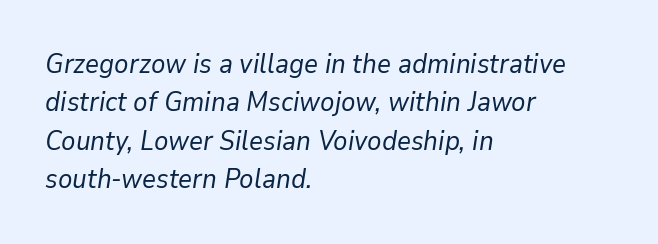
Q: Is the text bold? A: No.
Q: Is the text italic (slanted)? A: Yes, it leans right by about 9 degrees.
Q: Is the text underlined? A: No.
Q: How is the paragraph aligned? A: Left-aligned.
Q: Is the spacing between letters normal or unusually wide? A: Normal.
Q: Is the spacing between lines tight, normal or loose? A: Normal.
